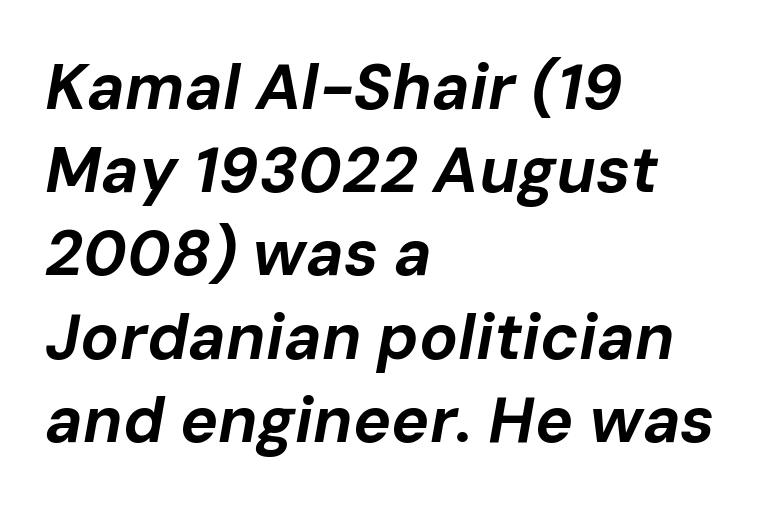
Spacing verdict: proportional, widths tailored to each character. Chunky letters — that's bold for sure. Spacing between characters is what you'd get straight out of the box. Line starts are locked; line ends wander.
